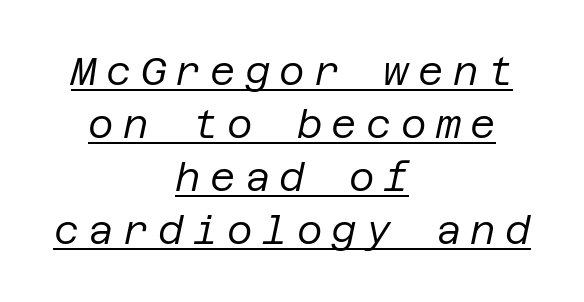
Honestly, the underline is the first thing you notice here. Does extra space separate the letters? Yes, quite a lot of it. Is there much room between lines? A standard amount, neither cramped nor airy. The typesetter chose a symmetrical, centered arrangement here. Observe the lean: these are italic letterforms.
